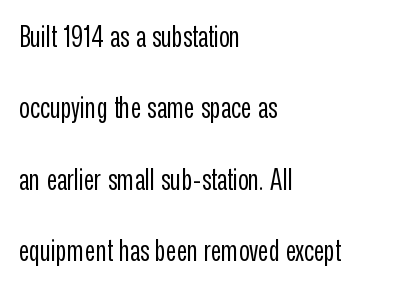
{"serif": "no", "italic": "no", "bold": "no", "weight": "regular", "width": "condensed", "stroke_contrast": "low", "x_height": "medium", "monospaced": "no", "underline": "no", "align": "left", "line_spacing": "loose", "line_spacing_ratio": 2.46, "letter_spacing": "normal", "letter_spacing_em": 0.0, "glyph_px": 29}
